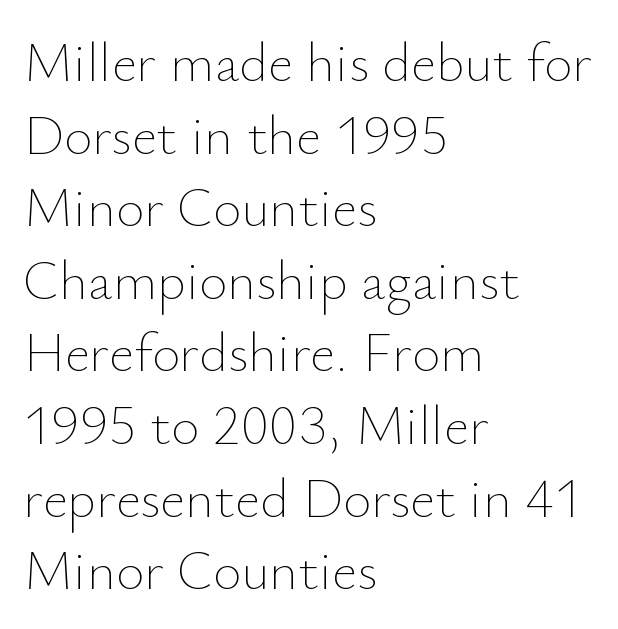
Clear beneath every line of the passage. Proportional: the letters do not fall into vertical columns. Inter-character spacing is left at the font's built-in metrics. This sample is left-justified, so line endings fall wherever the words run out.
